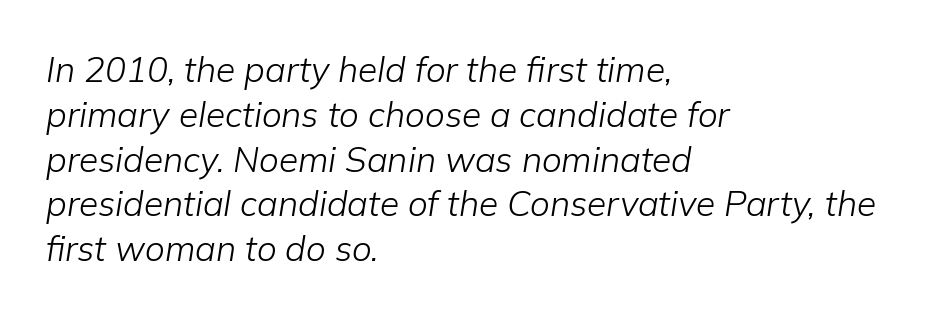
Q: Is the text bold? A: No.
Q: Is the text italic (slanted)? A: Yes, it leans right by about 9 degrees.
Q: Is the text underlined? A: No.
Q: How is the paragraph aligned? A: Left-aligned.
Q: Is the spacing between letters normal or unusually wide? A: Normal.
Q: Is the spacing between lines tight, normal or loose? A: Normal.
Q: Width (condensed, normal, or wide)? A: Normal.
Q: Stroke contrast? A: Low.
Q: x-height? A: Medium.
Q: Monospaced? A: No.
